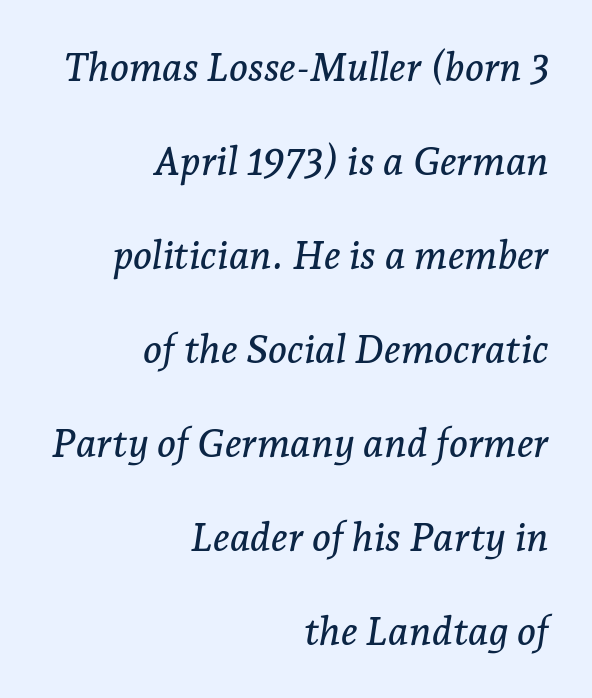
Q: Is the text italic (slanted)? A: Yes, it leans right by about 7 degrees.
Q: Is the typeface a serif or a sans-serif typeface? A: Serif.
Q: Is the text underlined? A: No.
Q: How is the paragraph aligned? A: Right-aligned.
Q: Is the spacing between letters normal or unusually wide? A: Normal.
Q: Is the spacing between lines tight, normal or loose? A: Loose.
Q: Width (condensed, normal, or wide)? A: Normal.
Q: Stroke contrast? A: Low.
Q: x-height? A: Medium.
Q: Monospaced? A: No.
